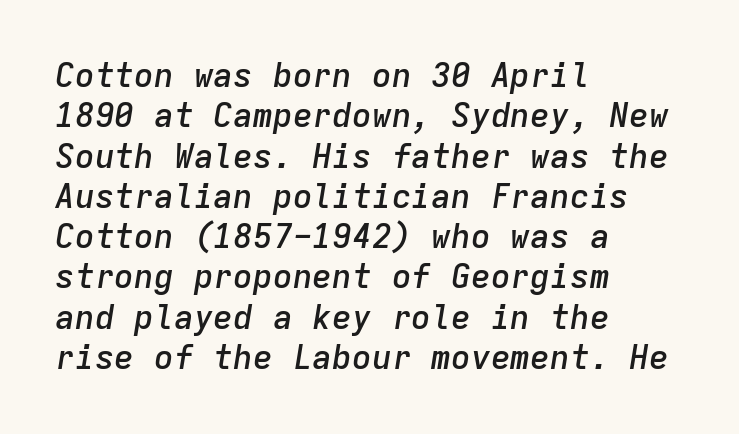
Q: Is the text bold? A: Semi-bold.
Q: Is the text italic (slanted)? A: Yes, it leans right by about 9 degrees.
Q: Is the text underlined? A: No.
Q: How is the paragraph aligned? A: Left-aligned.
Q: Is the spacing between letters normal or unusually wide? A: Normal.
Q: Width (condensed, normal, or wide)? A: Normal.
Q: Stroke contrast? A: Low.
Q: x-height? A: Medium.
Q: Monospaced? A: Yes.
